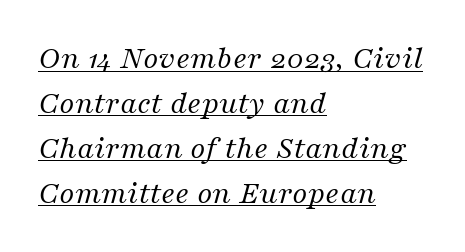
Q: Is the text bold? A: No.
Q: Is the text italic (slanted)? A: Yes, it leans right by about 16 degrees.
Q: Is the typeface a serif or a sans-serif typeface? A: Serif.
Q: Is the text underlined? A: Yes.
Q: How is the paragraph aligned? A: Left-aligned.
Q: Is the spacing between letters normal or unusually wide? A: Normal.
Q: Is the spacing between lines tight, normal or loose? A: Normal.
Q: Width (condensed, normal, or wide)? A: Normal.
Q: Stroke contrast? A: Medium.
Q: x-height? A: Medium.
Q: Monospaced? A: No.
